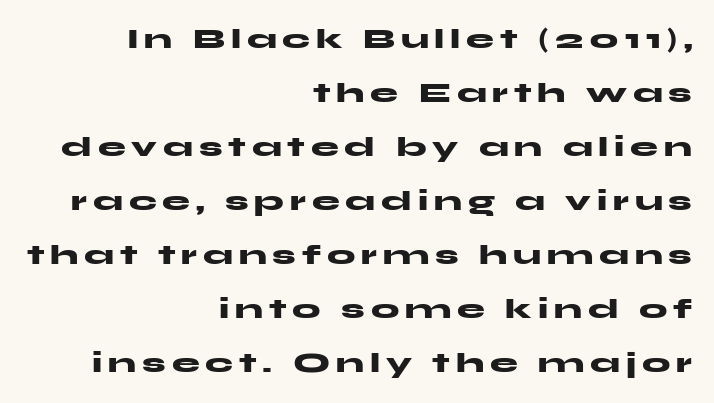
Q: Is the text bold? A: Yes.
Q: Is the text italic (slanted)? A: No, it is upright.
Q: Is the typeface a serif or a sans-serif typeface? A: Sans-serif.
Q: Is the text underlined? A: No.
Q: How is the paragraph aligned? A: Right-aligned.
Q: Is the spacing between letters normal or unusually wide? A: Unusually wide.
Q: Is the spacing between lines tight, normal or loose? A: Loose.
Q: Width (condensed, normal, or wide)? A: Wide.
Q: Stroke contrast? A: Medium.
Q: x-height? A: Medium.
Q: Monospaced? A: No.
